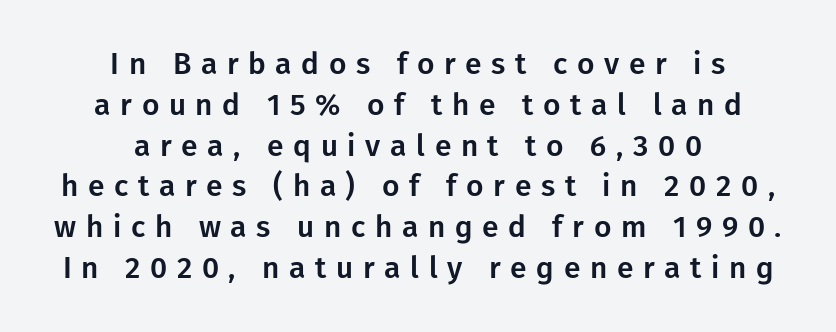
Q: Is the text italic (slanted)? A: No, it is upright.
Q: Is the typeface a serif or a sans-serif typeface? A: Sans-serif.
Q: Is the text underlined? A: No.
Q: How is the paragraph aligned? A: Centered.
Q: Is the spacing between letters normal or unusually wide? A: Unusually wide.
Q: Is the spacing between lines tight, normal or loose? A: Normal.
Q: Width (condensed, normal, or wide)? A: Normal.
Q: Stroke contrast? A: Low.
Q: x-height? A: Medium.
Q: Monospaced? A: No.
